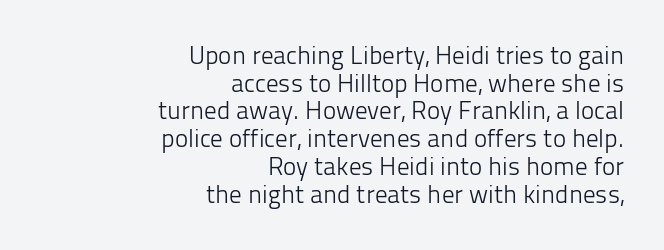
Is there much room between lines? No — they nearly touch. Has an underline been added? It has not. This is the regular roman posture of the typeface. Every row of glyphs terminates at an identical x-position on the right.
